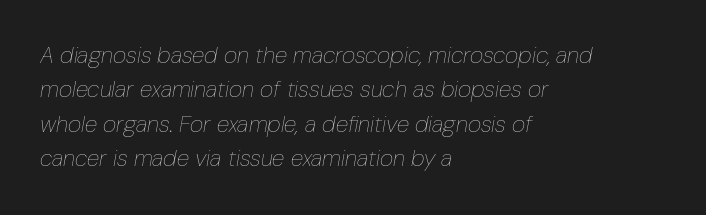
Q: Is the text bold? A: No.
Q: Is the text italic (slanted)? A: Yes, it leans right by about 10 degrees.
Q: Is the text underlined? A: No.
Q: How is the paragraph aligned? A: Left-aligned.
Q: Is the spacing between letters normal or unusually wide? A: Normal.
Q: Is the spacing between lines tight, normal or loose? A: Normal.
